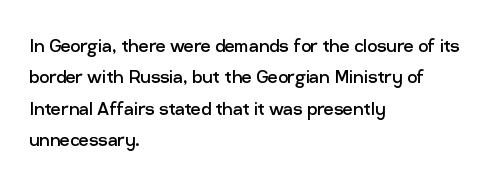
{"italic": "no", "bold": "no", "underline": "no", "align": "left", "line_spacing": "normal", "line_spacing_ratio": 1.43, "letter_spacing": "normal", "letter_spacing_em": 0.0, "glyph_px": 22}
